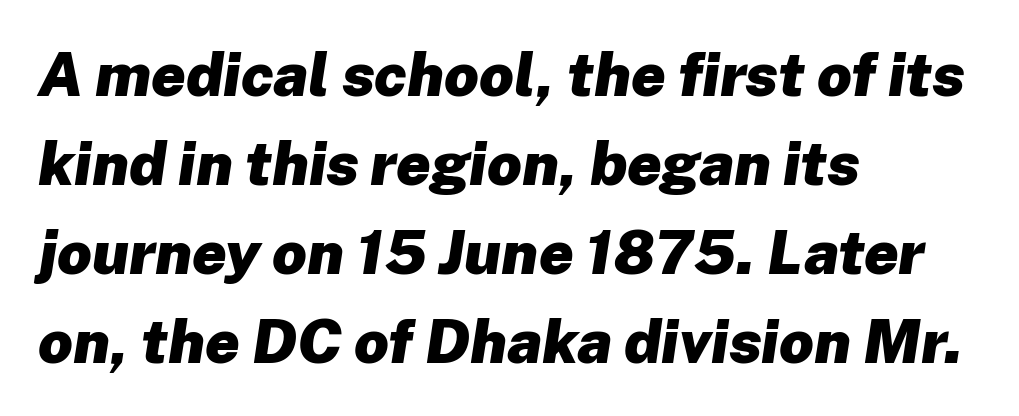
Q: Is the text bold? A: Yes.
Q: Is the text italic (slanted)? A: Yes, it leans right by about 8 degrees.
Q: Is the text underlined? A: No.
Q: How is the paragraph aligned? A: Left-aligned.
Q: Is the spacing between letters normal or unusually wide? A: Normal.
Q: Is the spacing between lines tight, normal or loose? A: Normal.
Q: Width (condensed, normal, or wide)? A: Normal.
Q: Stroke contrast? A: Low.
Q: x-height? A: Medium.
Q: Monospaced? A: No.
